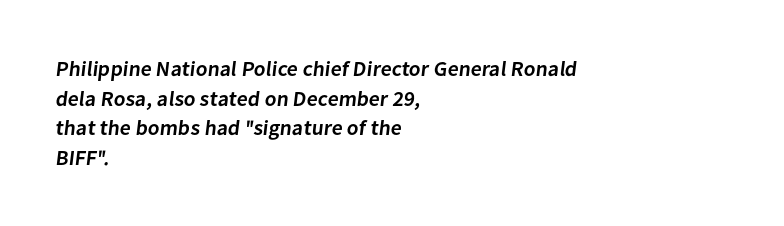
The image shows 21 px text type; set left-aligned, normal line spacing (1.41x), normal letter spacing, not underlined.
